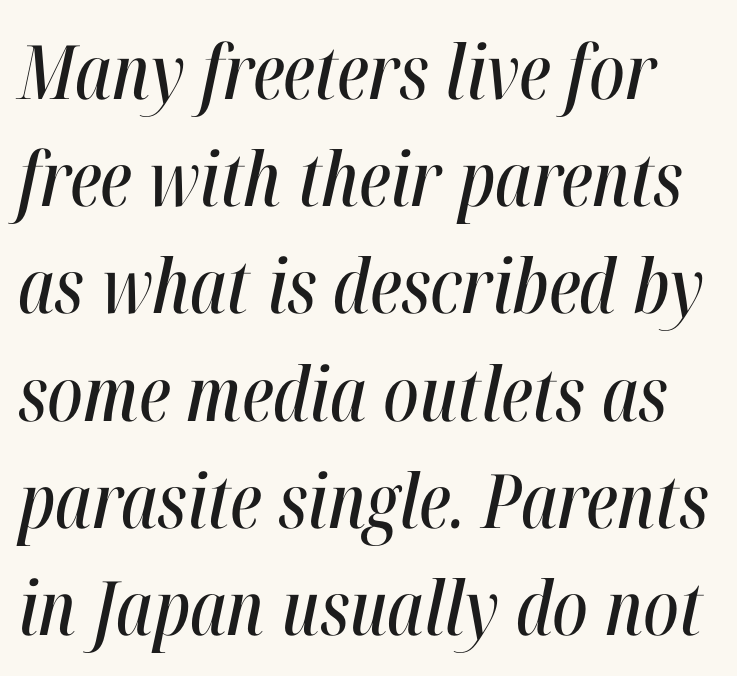
The image shows 75 px condensed type, italic (leaning right); set normal line spacing (1.43x), normal letter spacing, not underlined; high stroke contrast and a medium x-height.
